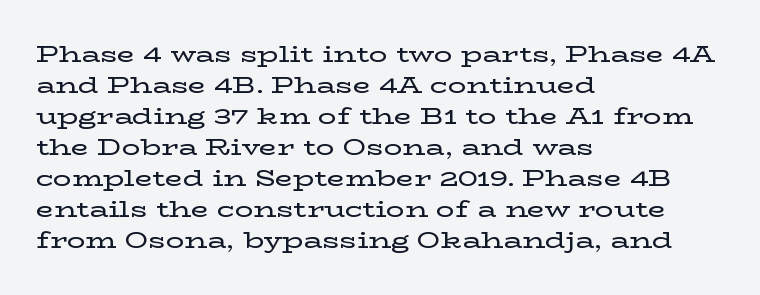
The image shows 23 px text type, upright; set left-aligned, normal line spacing (1.35x), normal letter spacing, not underlined.
